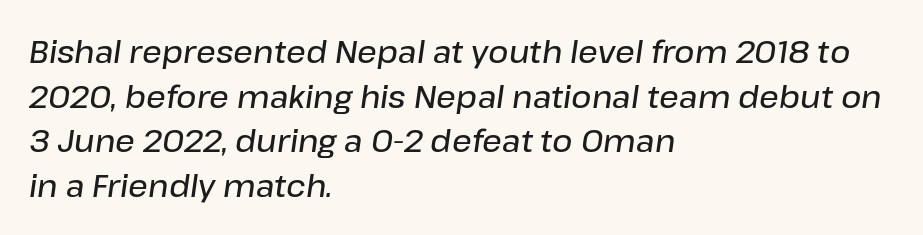
Q: Is the text bold? A: Semi-bold.
Q: Is the text italic (slanted)? A: Yes, it leans right by about 8 degrees.
Q: Is the text underlined? A: No.
Q: How is the paragraph aligned? A: Left-aligned.
Q: Is the spacing between letters normal or unusually wide? A: Normal.
Q: Is the spacing between lines tight, normal or loose? A: Normal.
Q: Width (condensed, normal, or wide)? A: Normal.
Q: Stroke contrast? A: Low.
Q: x-height? A: Medium.
Q: Monospaced? A: No.
